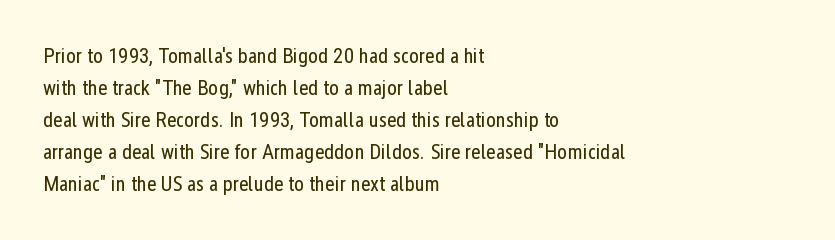
Vertical strokes here are truly vertical. The paragraph has a hard left edge and a soft right edge. The rendering uses a moderate line-height, typical for paragraphs. The cut favours lightness, reaching ordinary text weight at its darkest.
